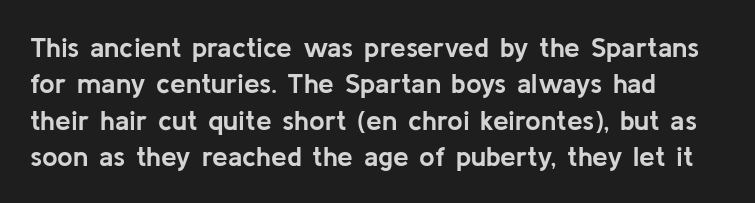
The image shows 28 px semibold sans-serif type, upright; set normal line spacing (1.3x), normal letter spacing, not underlined; low stroke contrast and a medium x-height.
